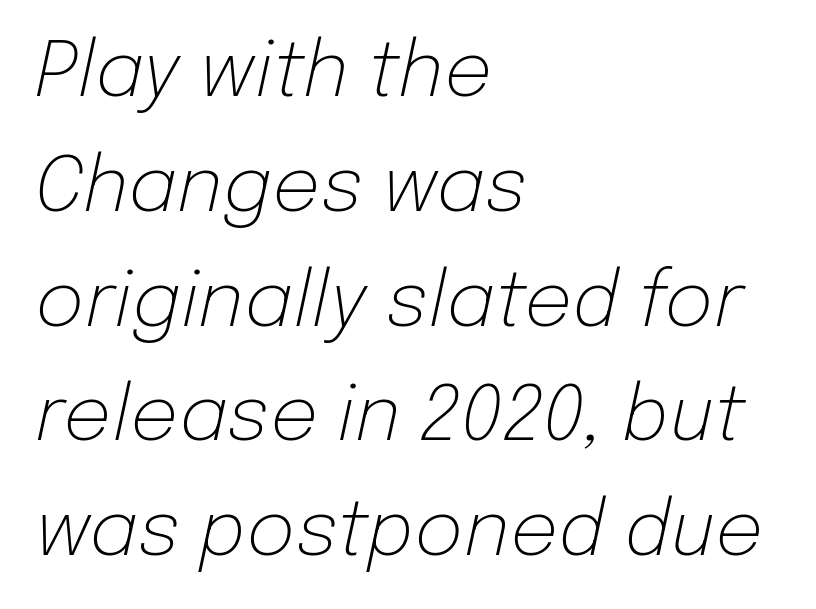
Unbolded letterforms with no extra heft. The area under the type is left untouched. The glyphs look as if they've been sheared to an angle. How would I describe the line gaps? Plain and ordinary. Compared with a centered layout, this one pins lines to the left instead. Character widths vary here, with narrow letters taking less room than wide ones.
